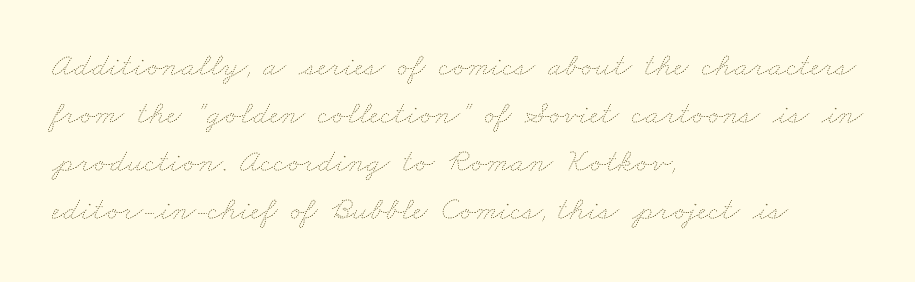
The image shows 33 px thin, wide type; set left-aligned, normal line spacing (1.45x), normal letter spacing, not underlined; low stroke contrast and a small x-height.
